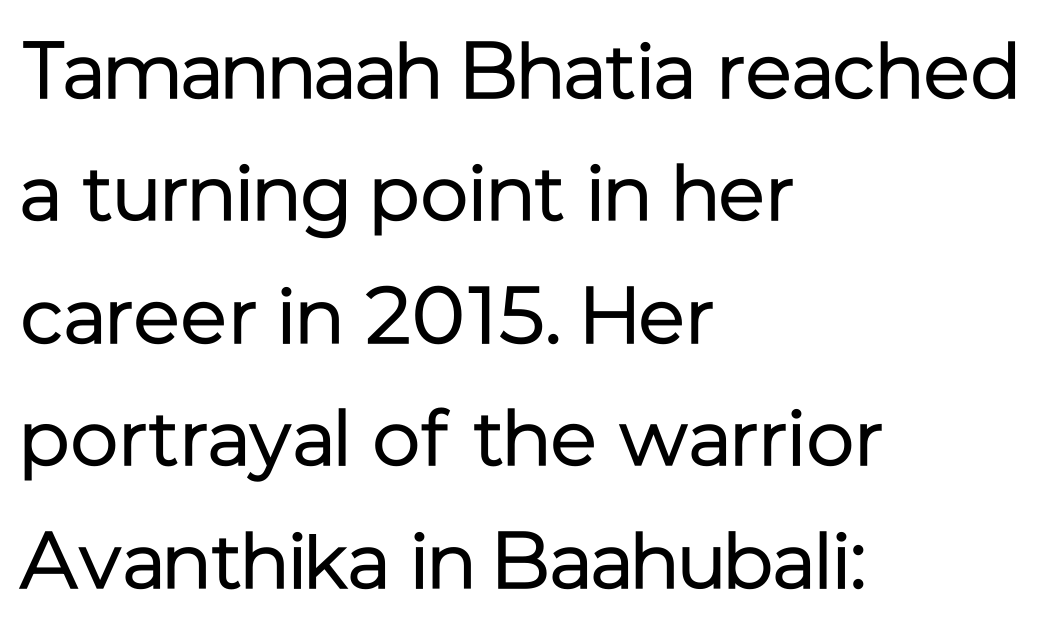
Each line starts at the same left margin while the right side varies. The horizontal fit of the characters is conventional and even. Nobody drew a line under any word here. Classification — sans serif. Weight class: somewhere from thin through regular. Is this a fixed-width face? No — the glyphs have proportional, varying widths.
